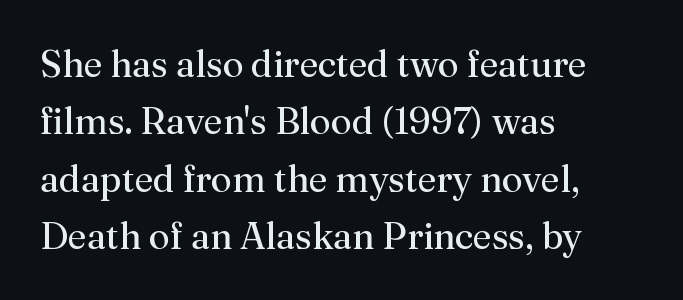
Q: Is the text bold? A: No.
Q: Is the text italic (slanted)? A: No, it is upright.
Q: Is the typeface a serif or a sans-serif typeface? A: Serif.
Q: Is the text underlined? A: No.
Q: How is the paragraph aligned? A: Left-aligned.
Q: Is the spacing between letters normal or unusually wide? A: Normal.
Q: Is the spacing between lines tight, normal or loose? A: Normal.
Q: Width (condensed, normal, or wide)? A: Normal.
Q: Stroke contrast? A: Medium.
Q: x-height? A: Medium.
Q: Monospaced? A: No.
